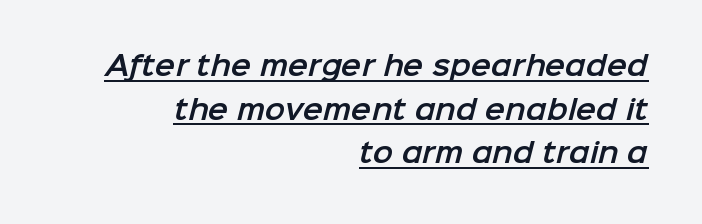
{"underline": "yes", "align": "right", "line_spacing": "normal", "line_spacing_ratio": 1.62, "letter_spacing": "normal", "letter_spacing_em": 0.0, "glyph_px": 27}
